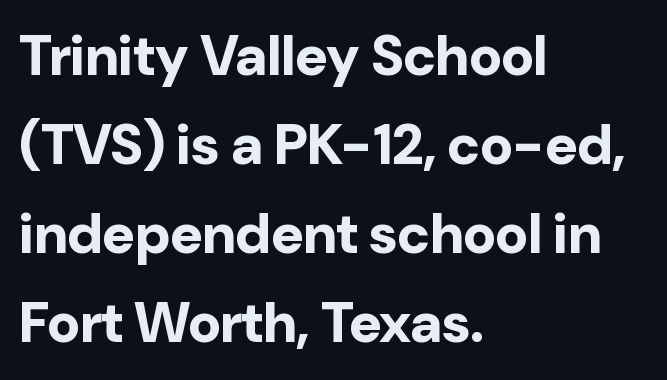
Q: Is the text bold? A: Yes.
Q: Is the text italic (slanted)? A: No, it is upright.
Q: Is the typeface a serif or a sans-serif typeface? A: Sans-serif.
Q: Is the text underlined? A: No.
Q: How is the paragraph aligned? A: Left-aligned.
Q: Is the spacing between letters normal or unusually wide? A: Normal.
Q: Is the spacing between lines tight, normal or loose? A: Normal.
Q: Width (condensed, normal, or wide)? A: Normal.
Q: Stroke contrast? A: Low.
Q: x-height? A: Medium.
Q: Monospaced? A: No.
